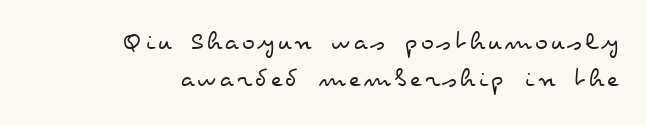
{"italic": "no", "bold": "no", "underline": "no", "align": "right", "line_spacing": "normal", "line_spacing_ratio": 1.36, "glyph_px": 27}
